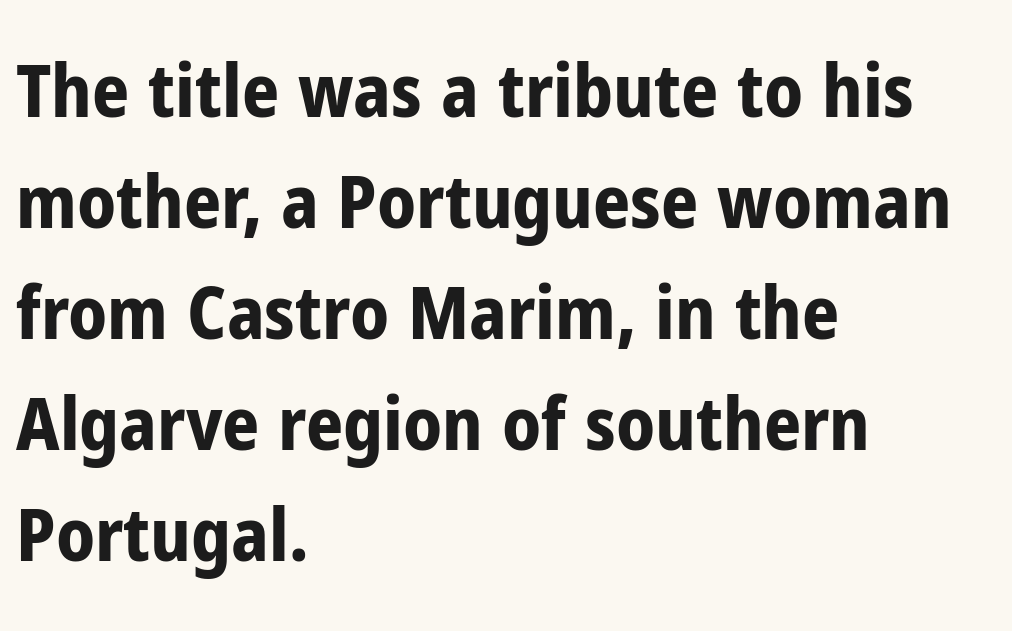
The image shows 73 px bold, condensed sans-serif type, upright; set left-aligned, normal line spacing (1.52x), normal letter spacing, not underlined; low stroke contrast and a medium x-height.
